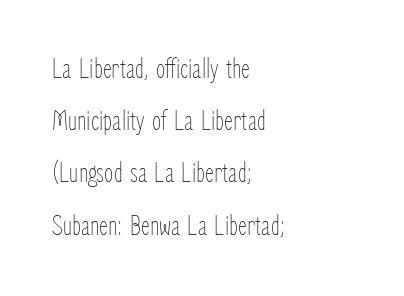
The image shows 30 px thin, condensed type, upright; set left-aligned, line spacing 1.74x, normal letter spacing, not underlined; low stroke contrast and a medium x-height.
